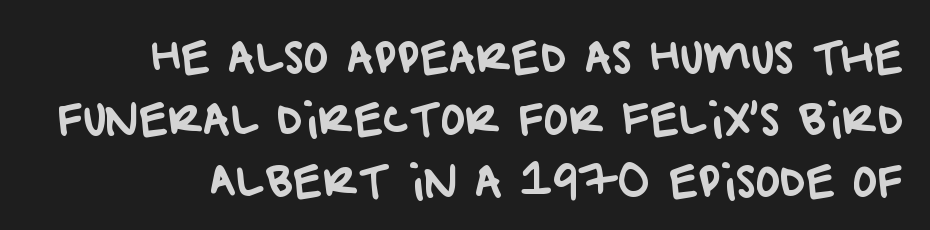
The image shows 42 px sans-serif type; set normal line spacing (1.48x), normal letter spacing, not underlined; low stroke contrast and a large x-height.
